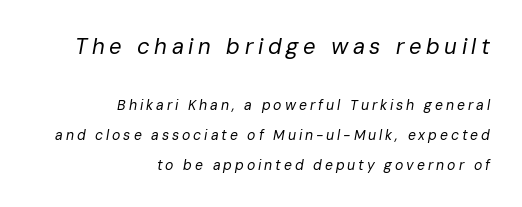
Q: Is the text bold? A: No.
Q: Is the text italic (slanted)? A: Yes, it leans right by about 10 degrees.
Q: Is the text underlined? A: No.
Q: How is the paragraph aligned? A: Right-aligned.
Q: Is the spacing between letters normal or unusually wide? A: Unusually wide.
Q: Is the spacing between lines tight, normal or loose? A: Loose.
Q: Which block of text is set in a larger size, the first (top) or the second (bottom)? A: The first (top) one.
